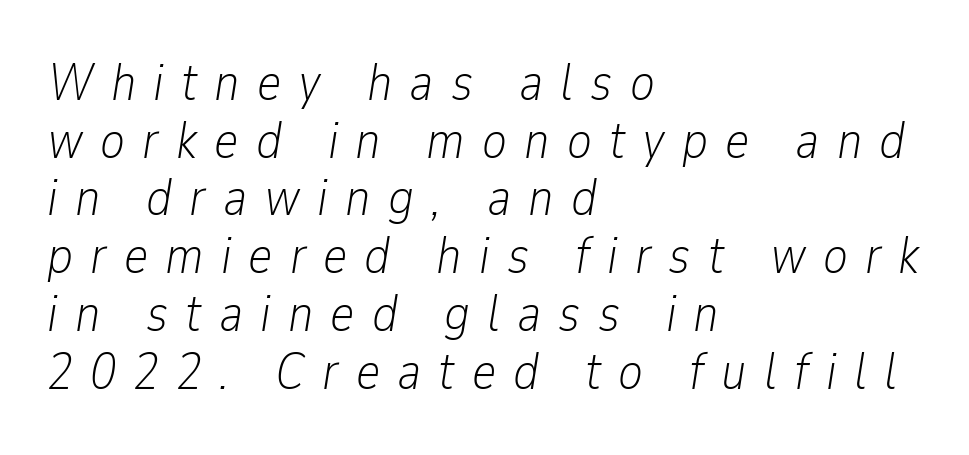
The image shows 52 px light, condensed type, italic (leaning right); set left-aligned, tight line spacing (1.11x), unusually wide letter spacing (+0.33 em), not underlined; low stroke contrast and a medium x-height.
